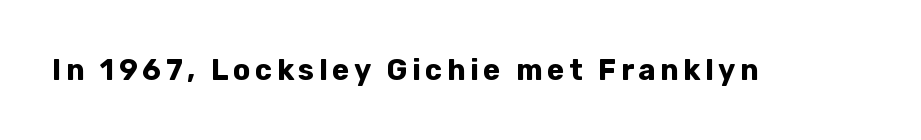
The image shows 29 px bold sans-serif type, upright; set not underlined; low stroke contrast and a medium x-height.
